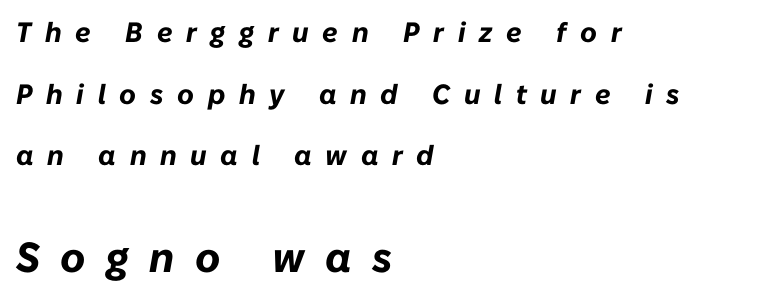
The image shows 42 px bold type, italic (leaning right); set left-aligned, loose line spacing (2.2x), unusually wide letter spacing (+0.49 em), not underlined; the second (bottom) block is 1.5x larger; low stroke contrast and a medium x-height.
